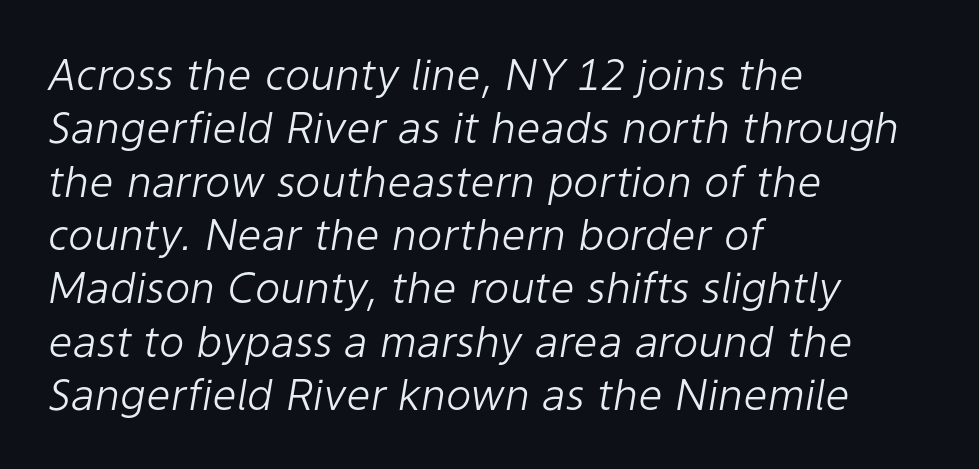
Q: Is the text bold? A: No.
Q: Is the text italic (slanted)? A: Yes, it leans right by about 9 degrees.
Q: Is the text underlined? A: No.
Q: How is the paragraph aligned? A: Left-aligned.
Q: Is the spacing between letters normal or unusually wide? A: Normal.
Q: Width (condensed, normal, or wide)? A: Normal.
Q: Stroke contrast? A: Low.
Q: x-height? A: Medium.
Q: Monospaced? A: No.
